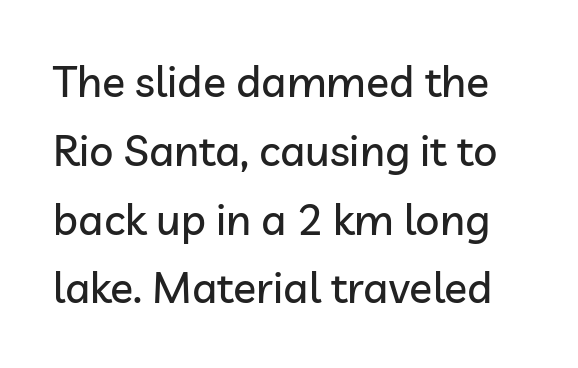
{"serif": "no", "italic": "no", "width": "normal", "stroke_contrast": "low", "x_height": "medium", "monospaced": "no", "underline": "no", "line_spacing": "normal", "line_spacing_ratio": 1.6, "letter_spacing": "normal", "letter_spacing_em": 0.0, "glyph_px": 43}
